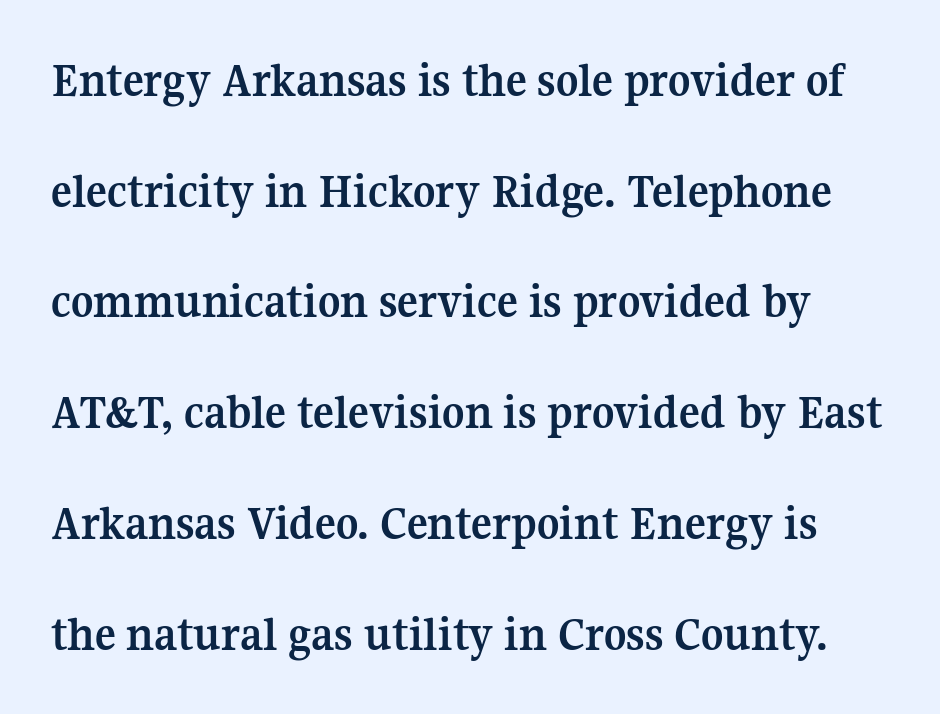
{"serif": "yes", "italic": "no", "bold": "yes", "weight": "semibold", "width": "normal", "stroke_contrast": "medium", "x_height": "medium", "monospaced": "no", "underline": "no", "line_spacing": "loose", "line_spacing_ratio": 2.26, "letter_spacing": "normal", "letter_spacing_em": 0.0, "glyph_px": 49}
